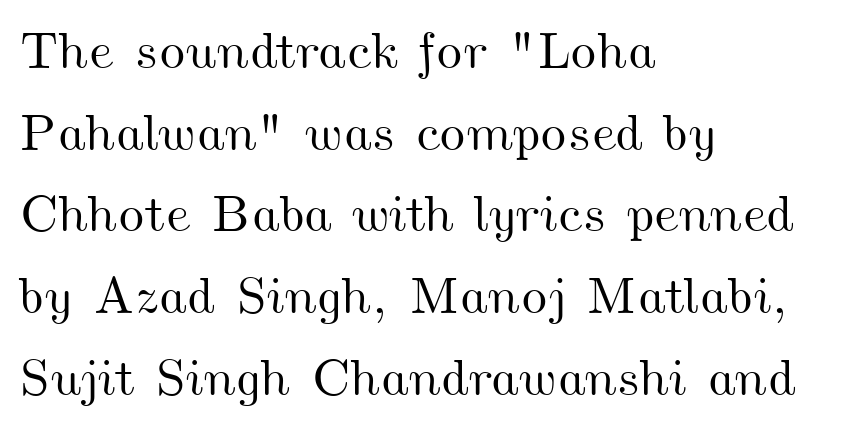
{"width": "wide", "stroke_contrast": "medium", "x_height": "small", "monospaced": "no", "underline": "no", "align": "left", "line_spacing": "normal", "line_spacing_ratio": 1.57, "letter_spacing": "normal", "letter_spacing_em": 0.0, "glyph_px": 52}
